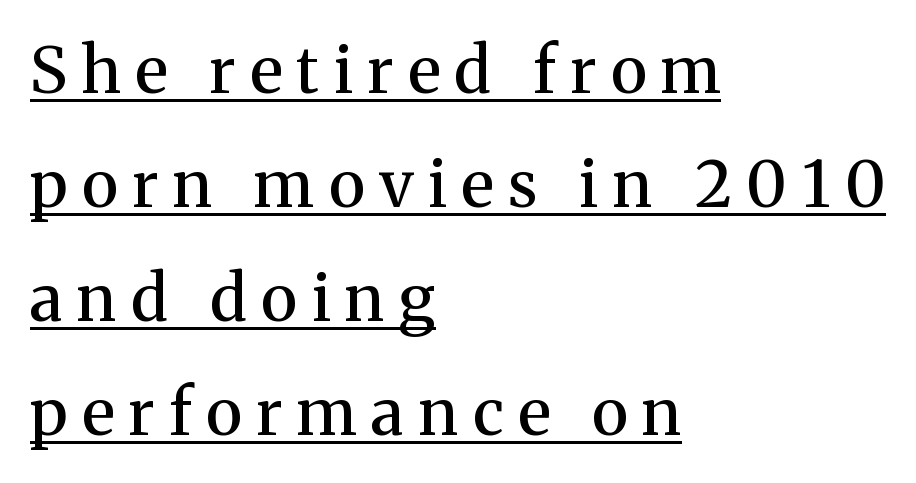
{"serif": "yes", "italic": "no", "bold": "semi", "weight": "semibold", "width": "normal", "stroke_contrast": "medium", "x_height": "medium", "monospaced": "no", "underline": "yes", "align": "left", "line_spacing_ratio": 1.78, "letter_spacing": "wide", "letter_spacing_em": 0.23, "glyph_px": 64}
